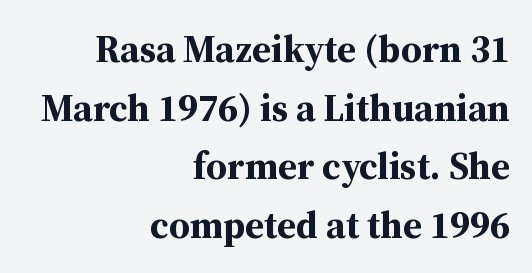
{"serif": "yes", "italic": "no", "bold": "yes", "weight": "bold", "width": "normal", "stroke_contrast": "medium", "x_height": "medium", "monospaced": "no", "underline": "no", "align": "right", "line_spacing": "normal", "line_spacing_ratio": 1.54, "letter_spacing": "normal", "letter_spacing_em": 0.0, "glyph_px": 38}
